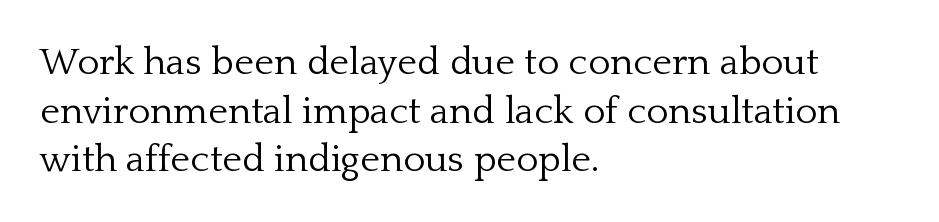
A quiet, ordinary-to-light weight characterises the typeface. Each word holds together tightly as a unit, with standard inter-letter gaps. A typesetter would mark this as roman, not italic. You could not count columns in this text — the font is proportionally spaced.
